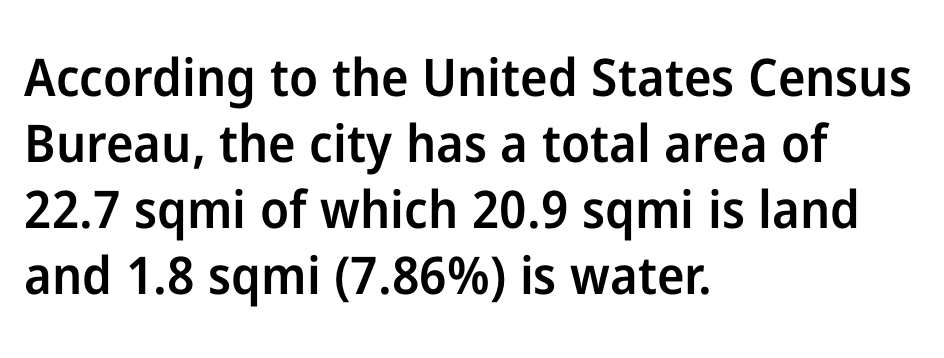
Q: Is the text bold? A: Semi-bold.
Q: Is the text italic (slanted)? A: No, it is upright.
Q: Is the typeface a serif or a sans-serif typeface? A: Sans-serif.
Q: Is the text underlined? A: No.
Q: How is the paragraph aligned? A: Left-aligned.
Q: Is the spacing between letters normal or unusually wide? A: Normal.
Q: Is the spacing between lines tight, normal or loose? A: Normal.
Q: Width (condensed, normal, or wide)? A: Normal.
Q: Stroke contrast? A: Low.
Q: x-height? A: Medium.
Q: Monospaced? A: No.
